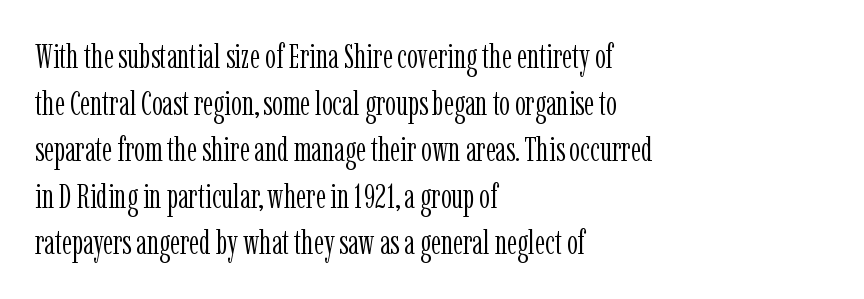
Q: Is the text bold? A: No.
Q: Is the text italic (slanted)? A: No, it is upright.
Q: Is the typeface a serif or a sans-serif typeface? A: Serif.
Q: Is the text underlined? A: No.
Q: How is the paragraph aligned? A: Left-aligned.
Q: Is the spacing between letters normal or unusually wide? A: Normal.
Q: Is the spacing between lines tight, normal or loose? A: Normal.
Q: Width (condensed, normal, or wide)? A: Condensed.
Q: Stroke contrast? A: Low.
Q: x-height? A: Medium.
Q: Monospaced? A: No.
